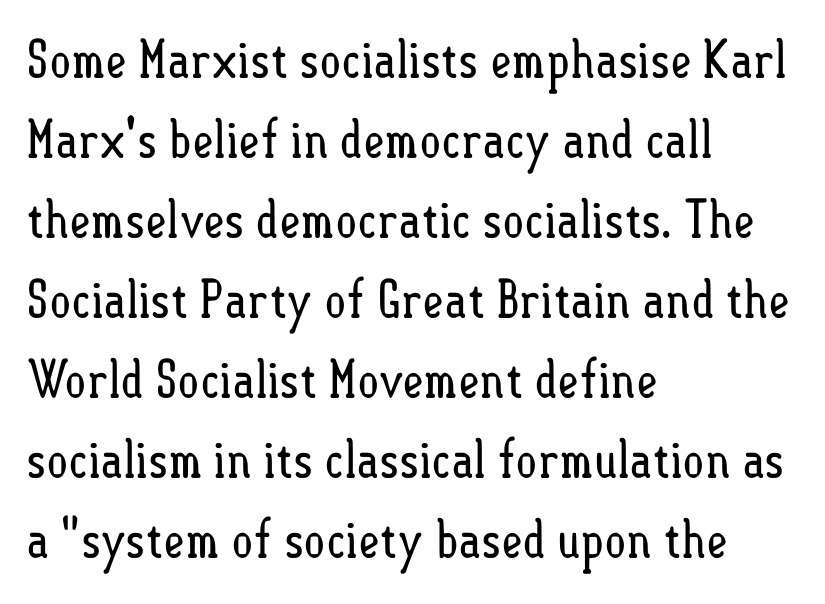
{"italic": "no", "bold": "no", "weight": "regular", "width": "condensed", "stroke_contrast": "low", "x_height": "small", "monospaced": "no", "underline": "no", "align": "left", "line_spacing": "normal", "line_spacing_ratio": 1.54, "letter_spacing": "normal", "letter_spacing_em": 0.0, "glyph_px": 52}
